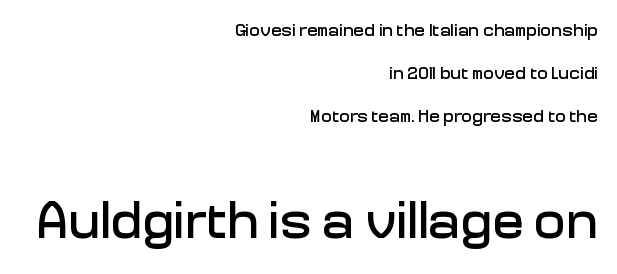
{"serif": "no", "italic": "no", "width": "normal", "stroke_contrast": "low", "x_height": "medium", "monospaced": "no", "underline": "no", "align": "right", "line_spacing": "loose", "line_spacing_ratio": 2.39, "letter_spacing": "normal", "letter_spacing_em": 0.0, "larger_block": "second", "size_ratio": 2.94, "glyph_px": 53}
